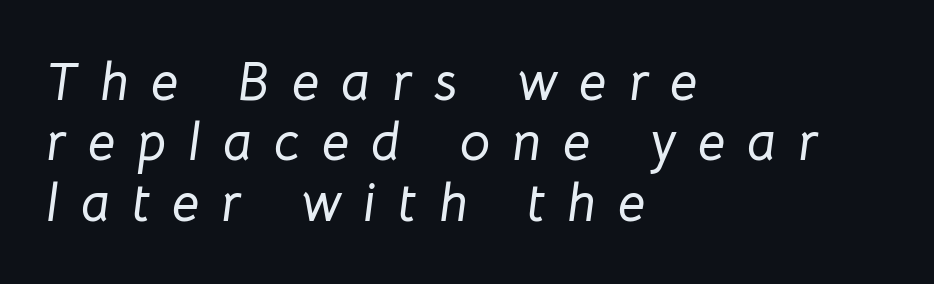
Every character sits at an angle, as italics do. These lines stack with their left ends in a neat column. Spacing between characters has been opened up far beyond the box default. Spacing verdict: proportional, widths tailored to each character.
